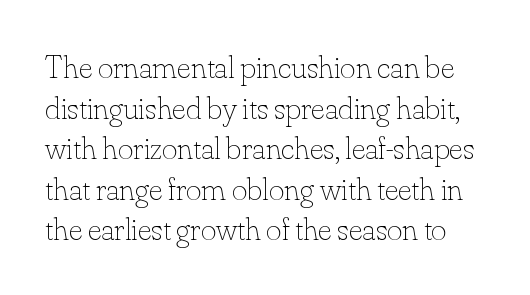
Only glyphs here, with clear space below each row. Bold? No — there's no thickening of the strokes. This sample uses an upright cut, with every glyph sitting square on the baseline. This sample has the flowing, uneven cadence of proportional lettering.
